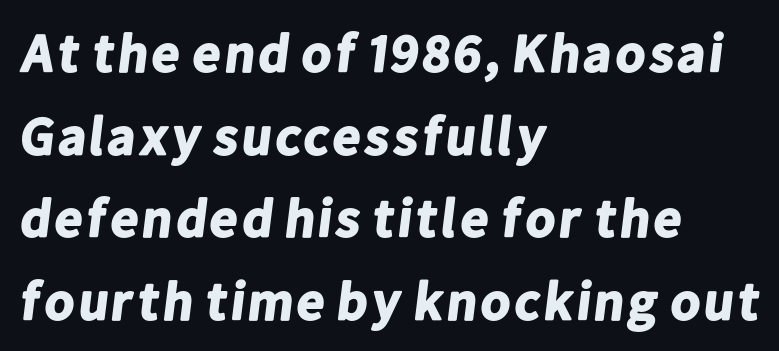
The image shows 54 px bold sans-serif type; set left-aligned, normal line spacing (1.53x), normal letter spacing, not underlined; low stroke contrast and a medium x-height.
